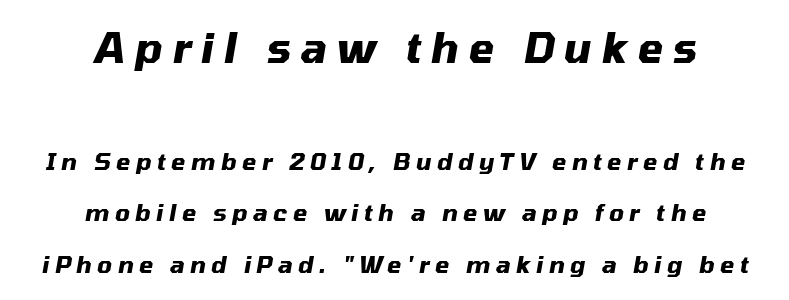
Q: Is the text bold? A: Yes.
Q: Is the text italic (slanted)? A: Yes, it leans right by about 10 degrees.
Q: Is the text underlined? A: No.
Q: How is the paragraph aligned? A: Centered.
Q: Is the spacing between letters normal or unusually wide? A: Unusually wide.
Q: Is the spacing between lines tight, normal or loose? A: Loose.
Q: Which block of text is set in a larger size, the first (top) or the second (bottom)? A: The first (top) one.
Q: Width (condensed, normal, or wide)? A: Normal.
Q: Stroke contrast? A: Medium.
Q: x-height? A: Medium.
Q: Monospaced? A: No.
